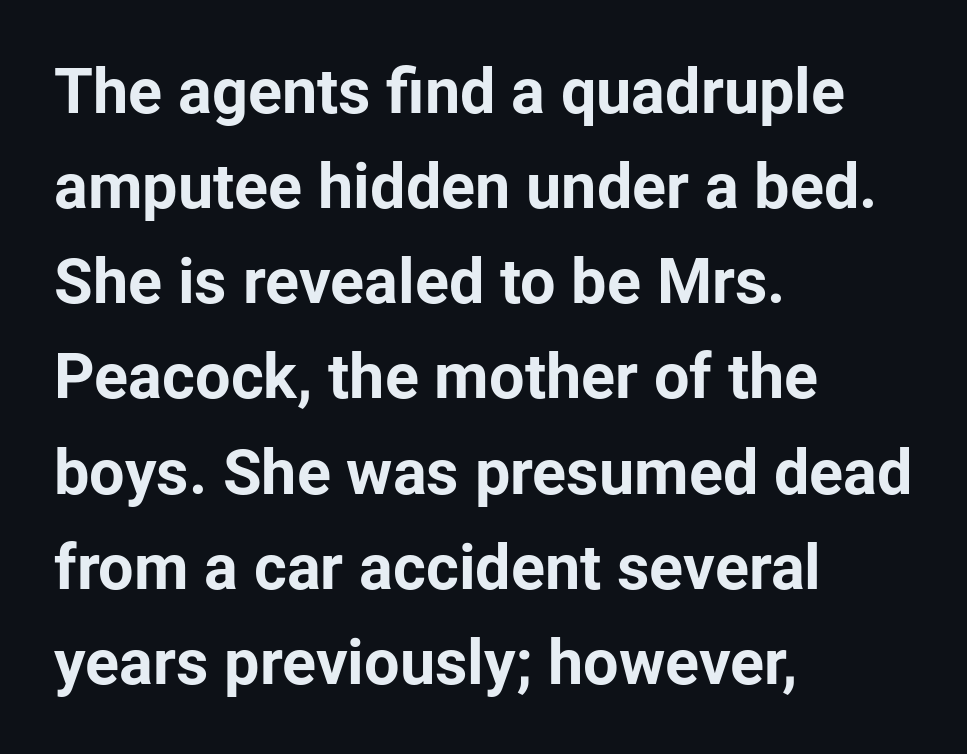
Q: Is the text bold? A: Yes.
Q: Is the text italic (slanted)? A: No, it is upright.
Q: Is the typeface a serif or a sans-serif typeface? A: Sans-serif.
Q: Is the text underlined? A: No.
Q: How is the paragraph aligned? A: Left-aligned.
Q: Is the spacing between letters normal or unusually wide? A: Normal.
Q: Is the spacing between lines tight, normal or loose? A: Normal.
Q: Width (condensed, normal, or wide)? A: Normal.
Q: Stroke contrast? A: Low.
Q: x-height? A: Medium.
Q: Monospaced? A: No.
